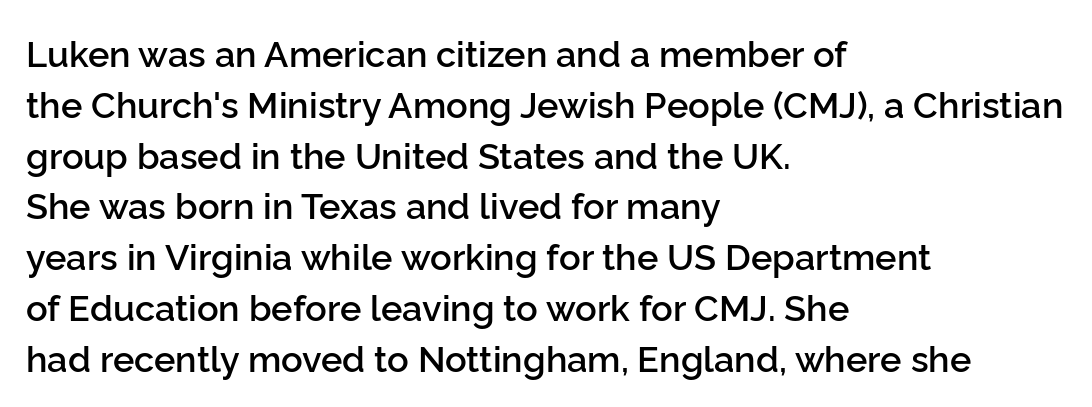
{"serif": "no", "italic": "no", "bold": "semi", "weight": "semibold", "width": "normal", "stroke_contrast": "low", "x_height": "medium", "monospaced": "no", "underline": "no", "align": "left", "line_spacing": "normal", "line_spacing_ratio": 1.41, "letter_spacing": "normal", "letter_spacing_em": 0.0, "glyph_px": 36}
